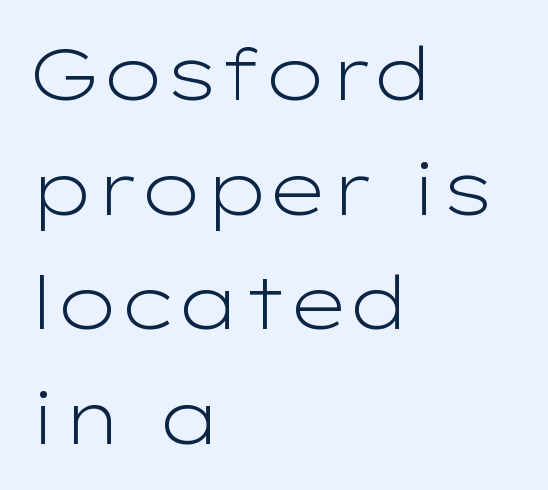
Q: Is the text bold? A: No.
Q: Is the text italic (slanted)? A: No, it is upright.
Q: Is the typeface a serif or a sans-serif typeface? A: Sans-serif.
Q: Is the text underlined? A: No.
Q: How is the paragraph aligned? A: Left-aligned.
Q: Is the spacing between letters normal or unusually wide? A: Normal.
Q: Is the spacing between lines tight, normal or loose? A: Normal.
Q: Width (condensed, normal, or wide)? A: Wide.
Q: Stroke contrast? A: Low.
Q: x-height? A: Medium.
Q: Monospaced? A: No.
